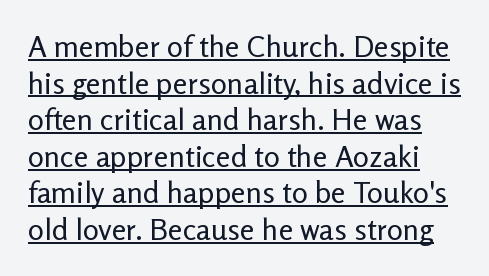
The image shows 30 px regular-weight sans-serif type, upright; set line spacing 1.22x, normal letter spacing, underlined; low stroke contrast and a medium x-height.
